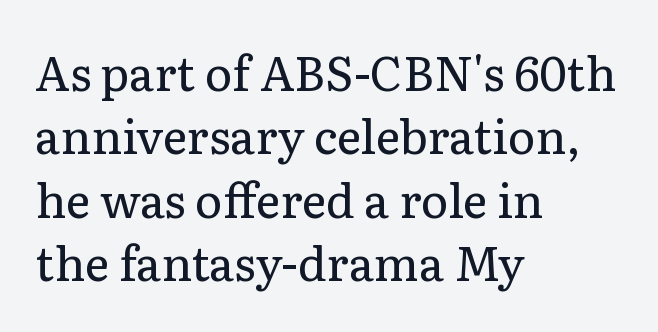
{"serif": "yes", "italic": "no", "bold": "no", "weight": "regular", "width": "normal", "stroke_contrast": "low", "x_height": "medium", "monospaced": "no", "underline": "no", "align": "left", "line_spacing": "normal", "line_spacing_ratio": 1.35, "letter_spacing": "normal", "letter_spacing_em": 0.0, "glyph_px": 47}
